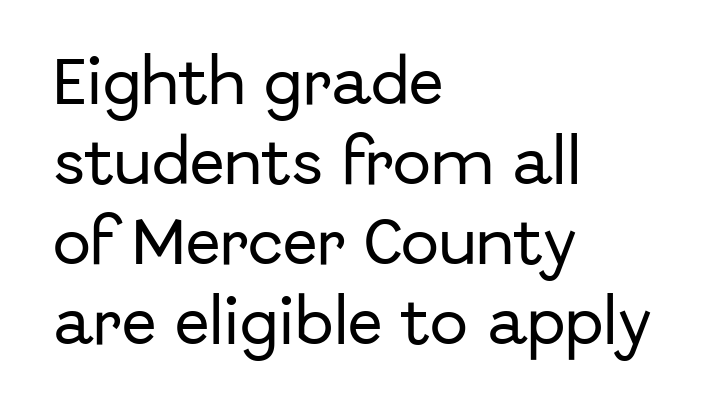
Q: Is the text italic (slanted)? A: No, it is upright.
Q: Is the typeface a serif or a sans-serif typeface? A: Sans-serif.
Q: Is the text underlined? A: No.
Q: How is the paragraph aligned? A: Left-aligned.
Q: Is the spacing between letters normal or unusually wide? A: Normal.
Q: Is the spacing between lines tight, normal or loose? A: Normal.
Q: Width (condensed, normal, or wide)? A: Normal.
Q: Stroke contrast? A: Low.
Q: x-height? A: Medium.
Q: Monospaced? A: No.
